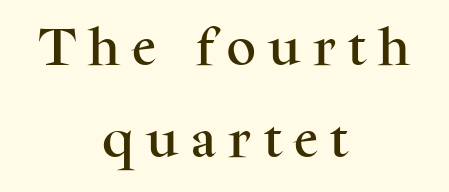
Q: Is the text italic (slanted)? A: No, it is upright.
Q: Is the typeface a serif or a sans-serif typeface? A: Serif.
Q: Is the text underlined? A: No.
Q: How is the paragraph aligned? A: Centered.
Q: Is the spacing between letters normal or unusually wide? A: Unusually wide.
Q: Is the spacing between lines tight, normal or loose? A: Loose.
Q: Width (condensed, normal, or wide)? A: Normal.
Q: Stroke contrast? A: Medium.
Q: x-height? A: Medium.
Q: Monospaced? A: No.
